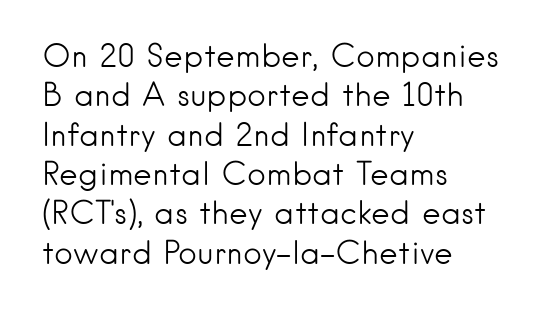
The image shows 32 px light sans-serif type, upright; set left-aligned, line spacing 1.23x, normal letter spacing, not underlined; low stroke contrast and a small x-height.
